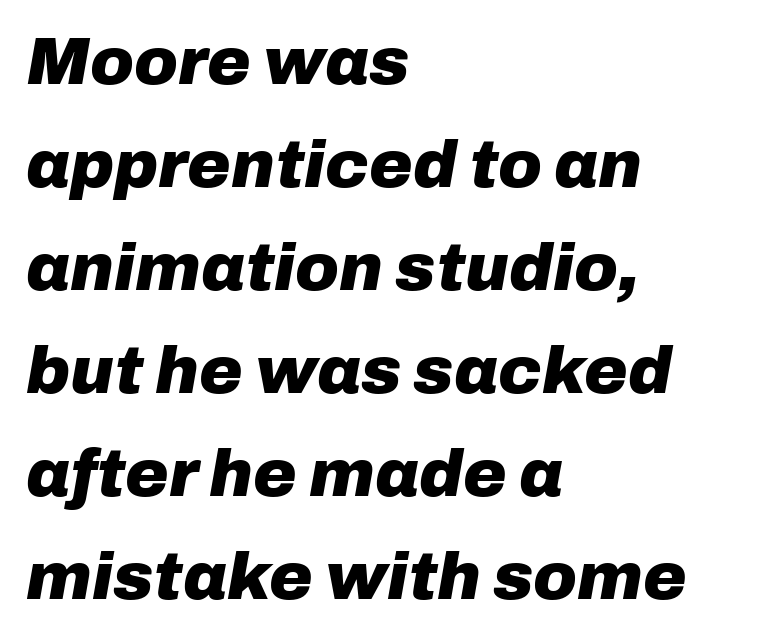
{"italic": "yes", "lean": "right", "slant_degrees": 10, "bold": "yes", "weight": "heavy", "width": "normal", "stroke_contrast": "low", "x_height": "medium", "monospaced": "no", "underline": "no", "align": "left", "line_spacing": "normal", "line_spacing_ratio": 1.56, "letter_spacing": "normal", "letter_spacing_em": 0.0, "glyph_px": 66}
